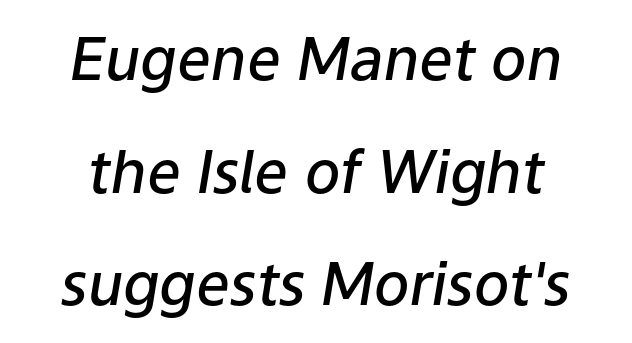
The passage shown is typed in a proportional face where columns would drift. Rendered with sloped, italic letterforms. Horizontal alignment here is central, giving a formal, balanced look. Compared with typical body copy, the letter spacing here is the same. The specimen omits any rule beneath the text block's lines.
